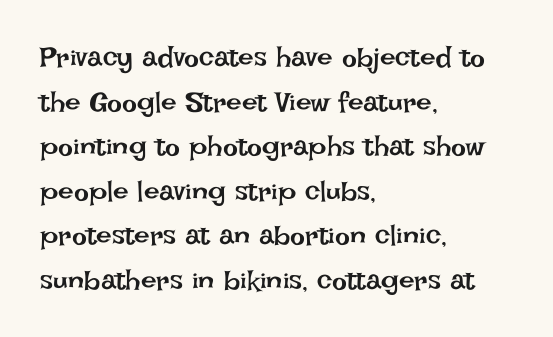
The letters sit at their default tracking, neither squeezed nor spread. Compared with a typical body face, this is equally light or lighter still. Nobody drew a line under any word here. The letters advance in unequal steps, a hallmark of proportional type.
